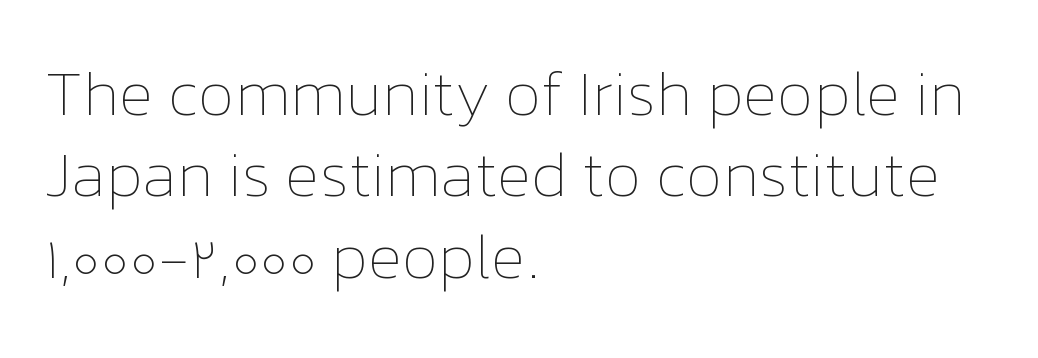
{"italic": "no", "bold": "no", "weight": "thin", "width": "normal", "stroke_contrast": "low", "x_height": "medium", "monospaced": "no", "underline": "no", "align": "left", "line_spacing": "normal", "line_spacing_ratio": 1.29, "letter_spacing": "normal", "letter_spacing_em": 0.0, "glyph_px": 63}
